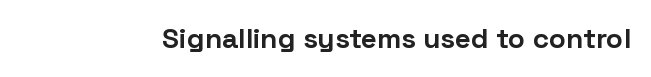
The image shows 28 px bold sans-serif type, upright; set normal letter spacing, not underlined; low stroke contrast and a medium x-height.
